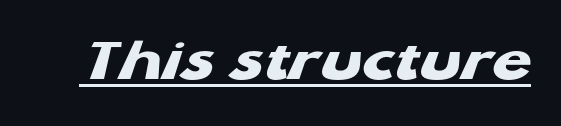
Underlined type. Font category for this specimen: sans-serif. The letters advance in unequal steps, a hallmark of proportional type. Is the letter spacing exaggerated? No — it looks like the ordinary default. Strong, thick strokes mark this as bold type.
